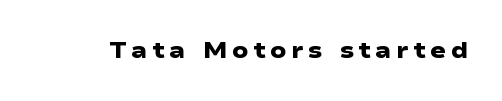
The image shows 23 px bold type; set unusually wide letter spacing (+0.2 em), not underlined.
